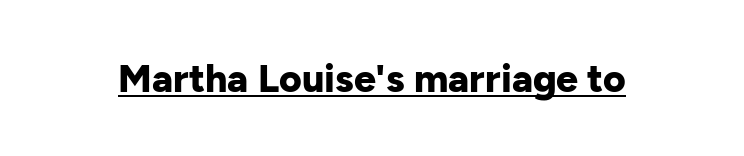
Q: Is the text bold? A: Yes.
Q: Is the text italic (slanted)? A: No, it is upright.
Q: Is the typeface a serif or a sans-serif typeface? A: Sans-serif.
Q: Is the text underlined? A: Yes.
Q: Is the spacing between letters normal or unusually wide? A: Normal.
Q: Width (condensed, normal, or wide)? A: Normal.
Q: Stroke contrast? A: Low.
Q: x-height? A: Medium.
Q: Monospaced? A: No.
